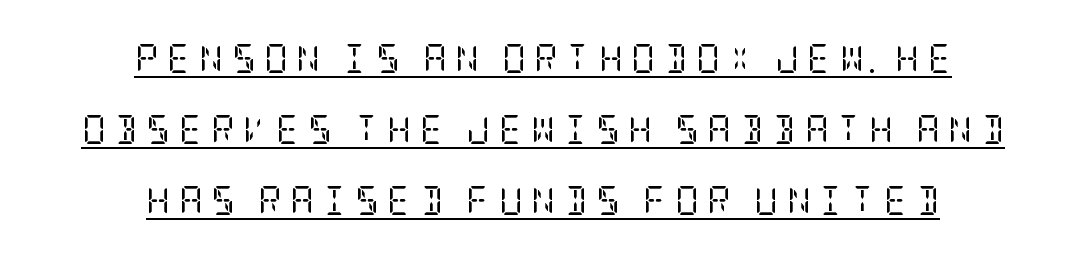
You could only call the tracking loose — the letters float apart. This reads as an unemphasized weight, regular at the heaviest. Each letter's strokes conclude with small projecting serifs. If you measured baseline to baseline, you'd find a long distance. The rendered words wear a rule along their underside. Italic? Not at all — the glyphs are vertical.
